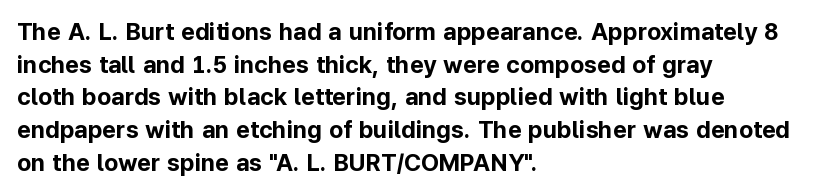
The image shows 24 px bold type, upright; set left-aligned, normal line spacing (1.36x), normal letter spacing, not underlined.
